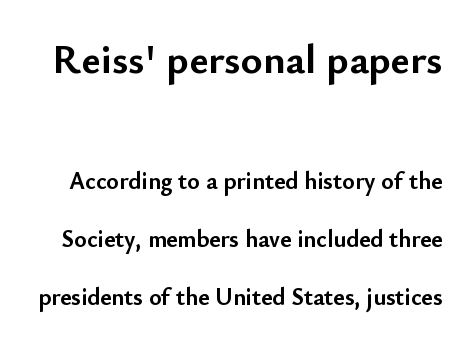
Q: Is the text bold? A: Yes.
Q: Is the text italic (slanted)? A: No, it is upright.
Q: Is the typeface a serif or a sans-serif typeface? A: Sans-serif.
Q: Is the text underlined? A: No.
Q: Is the spacing between letters normal or unusually wide? A: Normal.
Q: Is the spacing between lines tight, normal or loose? A: Loose.
Q: Which block of text is set in a larger size, the first (top) or the second (bottom)? A: The first (top) one.
Q: Width (condensed, normal, or wide)? A: Normal.
Q: Stroke contrast? A: Low.
Q: x-height? A: Small.
Q: Monospaced? A: No.
